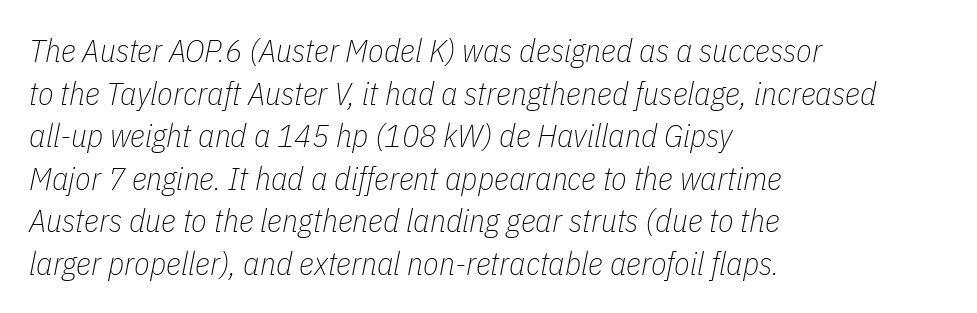
Type without underlining. The ragged edge is on the right, which tells us the setting is flush left. Slant detected: the letters are inclined. Is this a fixed-width face? No — the glyphs have proportional, varying widths.
